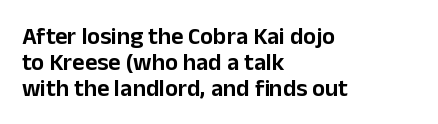
Tracking here is standard; glyphs follow each other at the usual distance. The paragraph shown leans on its left margin. Very little white space separates one row of letters from the next. No word sits above an underline. Every character sits straight up, as roman type does.
